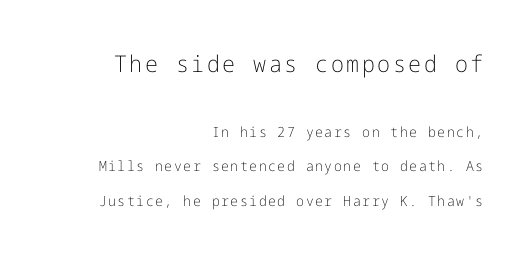
Q: Is the text bold? A: No.
Q: Is the text italic (slanted)? A: No, it is upright.
Q: Is the text underlined? A: No.
Q: How is the paragraph aligned? A: Right-aligned.
Q: Is the spacing between lines tight, normal or loose? A: Loose.
Q: Which block of text is set in a larger size, the first (top) or the second (bottom)? A: The first (top) one.
